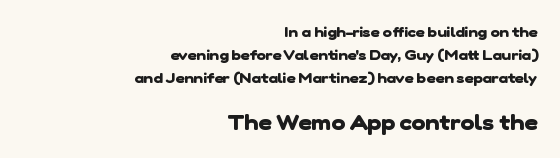
Here the glyphs are tracked normally, forming tight word shapes. The lines in this sample share a right terminus and differ only in where they begin. Is the lower block the larger one? Yes — the lower block carries the bigger type. The passage shown stacks its lines at a standard gap.
